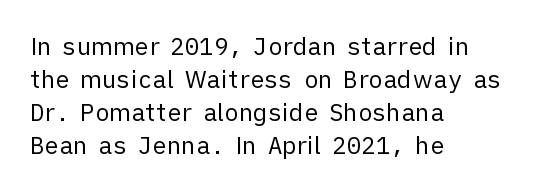
Horizontally, the lines are justified to the leading edge only. A roman cut, with each character standing at attention. The lines sit at an ordinary, default distance from one another. The font sits on the lighter half of the weight spectrum, regular included. Just letters on the line, the space beneath them empty. Standard letterfit; no display-style spreading of the glyphs.
